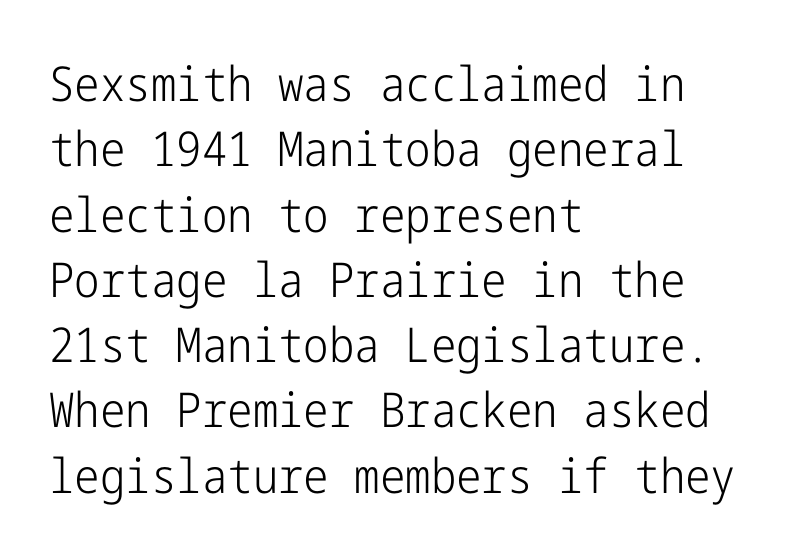
Q: Is the text bold? A: No.
Q: Is the text italic (slanted)? A: No, it is upright.
Q: Is the typeface a serif or a sans-serif typeface? A: Sans-serif.
Q: Is the text underlined? A: No.
Q: How is the paragraph aligned? A: Left-aligned.
Q: Is the spacing between letters normal or unusually wide? A: Normal.
Q: Is the spacing between lines tight, normal or loose? A: Normal.
Q: Width (condensed, normal, or wide)? A: Condensed.
Q: Stroke contrast? A: Low.
Q: x-height? A: Medium.
